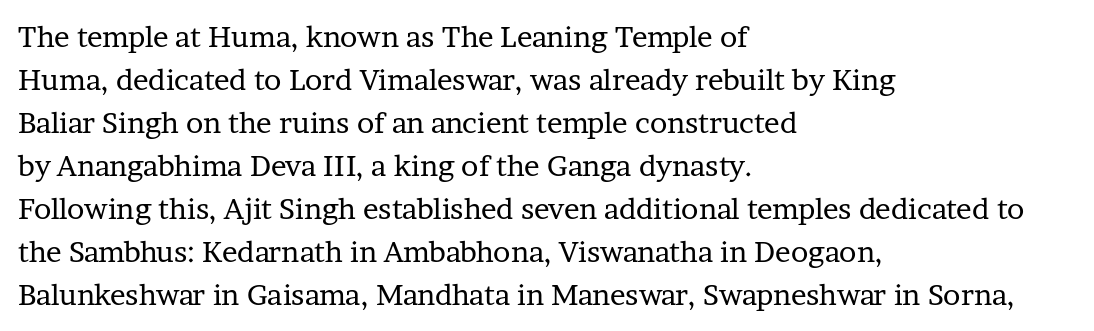
Q: Is the text bold? A: No.
Q: Is the text italic (slanted)? A: No, it is upright.
Q: Is the typeface a serif or a sans-serif typeface? A: Serif.
Q: Is the text underlined? A: No.
Q: How is the paragraph aligned? A: Left-aligned.
Q: Is the spacing between letters normal or unusually wide? A: Normal.
Q: Is the spacing between lines tight, normal or loose? A: Normal.
Q: Width (condensed, normal, or wide)? A: Normal.
Q: Stroke contrast? A: Low.
Q: x-height? A: Medium.
Q: Monospaced? A: No.
